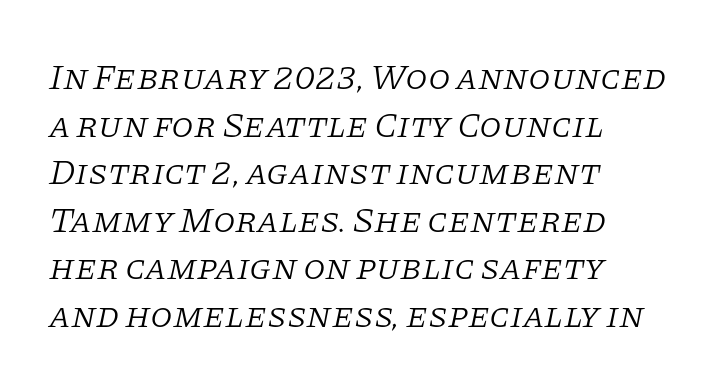
{"serif": "yes", "italic": "yes", "lean": "right", "slant_degrees": 11, "bold": "no", "weight": "light", "width": "normal", "stroke_contrast": "low", "x_height": "large", "monospaced": "no", "underline": "no", "align": "left", "line_spacing": "normal", "line_spacing_ratio": 1.32, "letter_spacing": "normal", "letter_spacing_em": 0.0, "glyph_px": 36}
